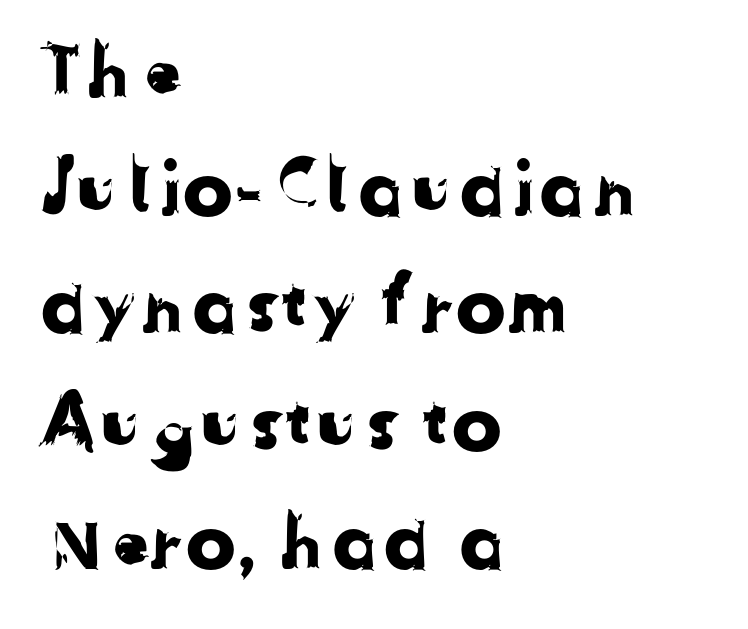
{"serif": "no", "width": "normal", "stroke_contrast": "low", "x_height": "medium", "monospaced": "no", "underline": "no", "align": "left", "line_spacing": "normal", "line_spacing_ratio": 1.57, "letter_spacing": "normal", "letter_spacing_em": 0.0, "glyph_px": 75}
